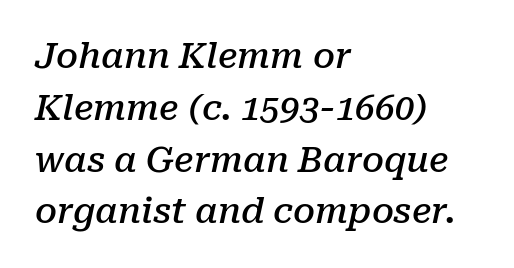
{"serif": "yes", "italic": "yes", "lean": "right", "slant_degrees": 10, "bold": "semi", "weight": "semibold", "width": "normal", "stroke_contrast": "low", "x_height": "medium", "monospaced": "no", "underline": "no", "align": "left", "line_spacing": "normal", "line_spacing_ratio": 1.48, "letter_spacing": "normal", "letter_spacing_em": 0.0, "glyph_px": 35}
